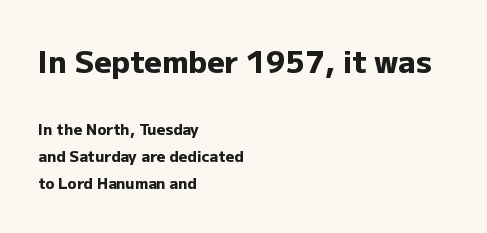
The type family on display is of the sans-serif kind. You can tell it's not italic because the verticals are truly vertical. Proportional: the letters do not fall into vertical columns. All the whitespace from short lines collects on the right. The glyphs have the mass of a bold cut.
